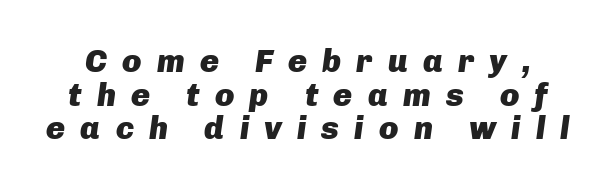
The image shows 32 px heavy type, italic (leaning right); set tight line spacing (1.05x), unusually wide letter spacing (+0.47 em), not underlined; low stroke contrast and a medium x-height.
